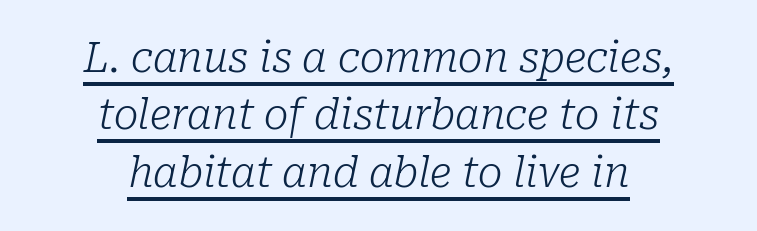
Q: Is the text bold? A: No.
Q: Is the text italic (slanted)? A: Yes, it leans right by about 10 degrees.
Q: Is the typeface a serif or a sans-serif typeface? A: Serif.
Q: Is the text underlined? A: Yes.
Q: How is the paragraph aligned? A: Centered.
Q: Is the spacing between letters normal or unusually wide? A: Normal.
Q: Is the spacing between lines tight, normal or loose? A: Normal.
Q: Width (condensed, normal, or wide)? A: Normal.
Q: Stroke contrast? A: Low.
Q: x-height? A: Medium.
Q: Monospaced? A: No.
